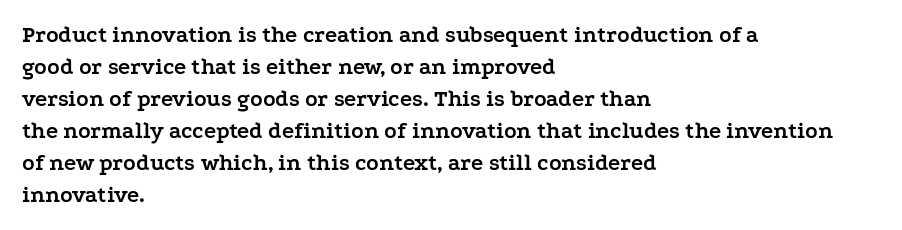
{"italic": "no", "bold": "yes", "underline": "no", "align": "left", "line_spacing": "normal", "line_spacing_ratio": 1.39, "letter_spacing": "normal", "letter_spacing_em": 0.0, "glyph_px": 23}
